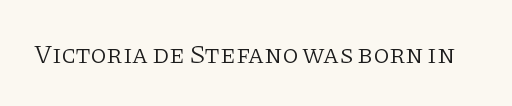
The image shows 26 px text type, upright; set normal letter spacing, not underlined.
